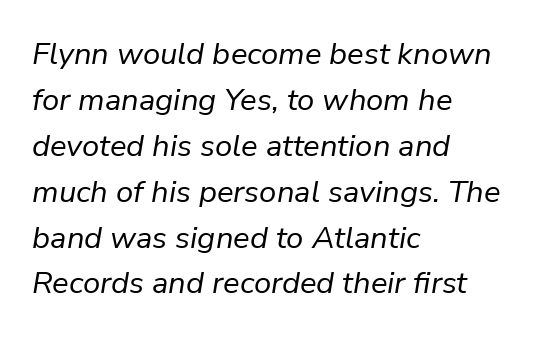
{"italic": "yes", "lean": "right", "slant_degrees": 9, "bold": "no", "weight": "regular", "width": "normal", "stroke_contrast": "low", "x_height": "medium", "monospaced": "no", "underline": "no", "align": "left", "line_spacing": "normal", "line_spacing_ratio": 1.48, "letter_spacing": "normal", "letter_spacing_em": 0.0, "glyph_px": 31}
